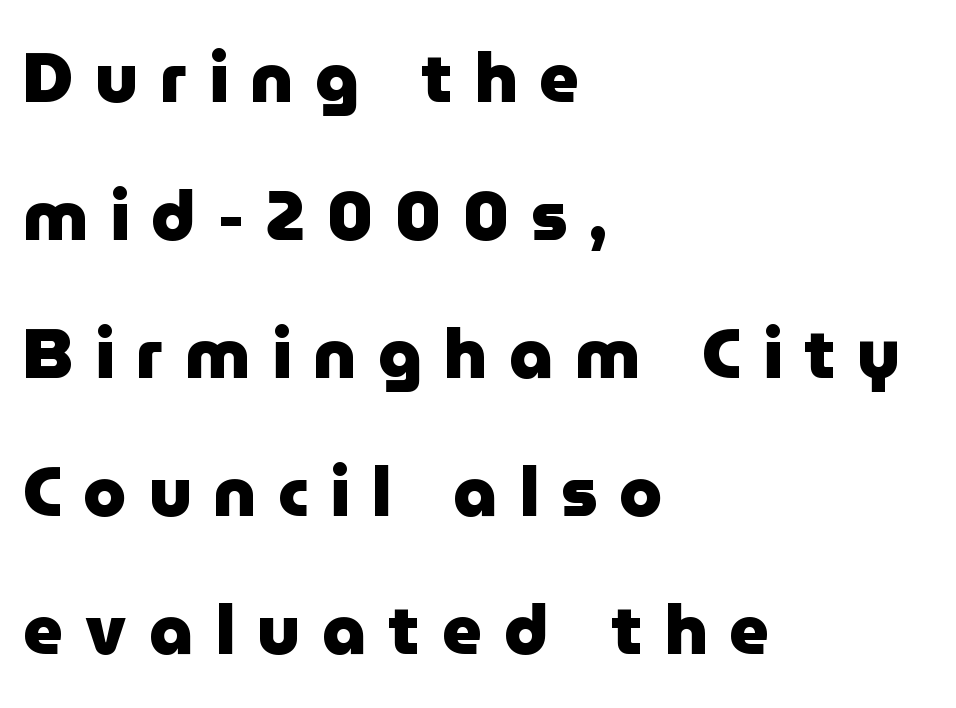
The image shows 69 px heavy sans-serif type, upright; set left-aligned, loose line spacing (2.0x), unusually wide letter spacing (+0.32 em), not underlined; low stroke contrast and a medium x-height.
